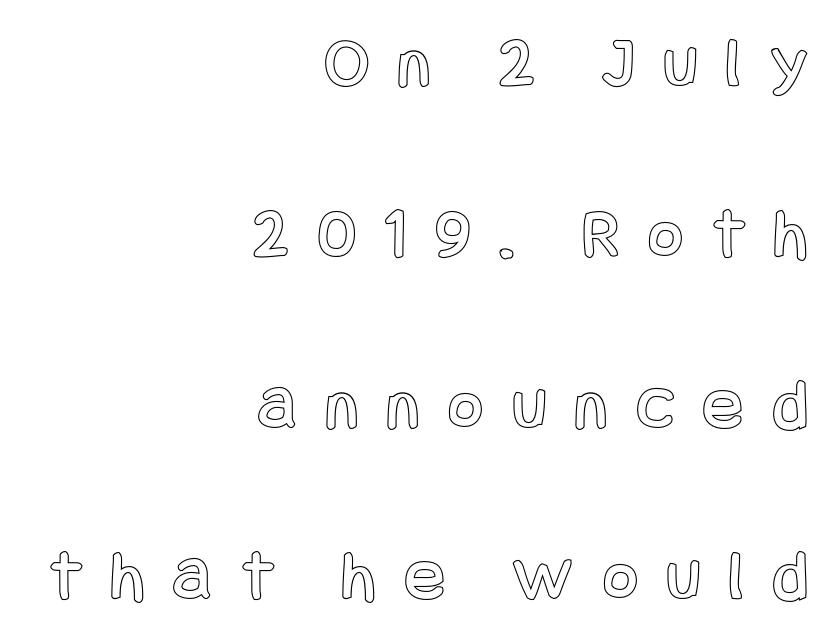
The image shows 74 px condensed type, upright; set right-aligned, loose line spacing (2.31x), unusually wide letter spacing (+0.4 em), not underlined; a large x-height.
